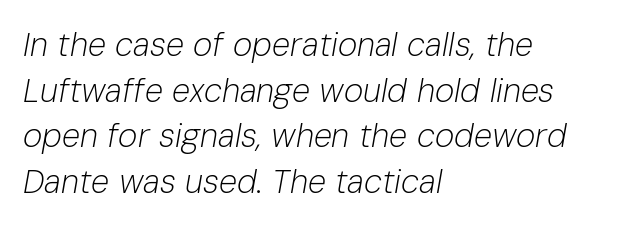
Q: Is the text bold? A: No.
Q: Is the text italic (slanted)? A: Yes, it leans right by about 10 degrees.
Q: Is the text underlined? A: No.
Q: How is the paragraph aligned? A: Left-aligned.
Q: Is the spacing between letters normal or unusually wide? A: Normal.
Q: Is the spacing between lines tight, normal or loose? A: Normal.
Q: Width (condensed, normal, or wide)? A: Normal.
Q: Stroke contrast? A: Low.
Q: x-height? A: Medium.
Q: Monospaced? A: No.
